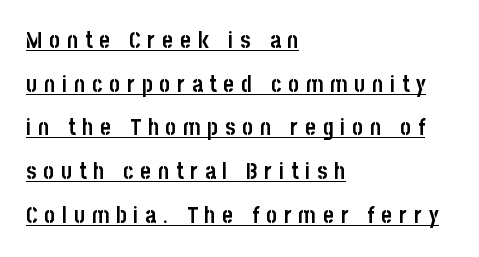
Q: Is the text bold? A: Yes.
Q: Is the text italic (slanted)? A: No, it is upright.
Q: Is the text underlined? A: Yes.
Q: How is the paragraph aligned? A: Left-aligned.
Q: Is the spacing between letters normal or unusually wide? A: Unusually wide.
Q: Is the spacing between lines tight, normal or loose? A: Loose.
